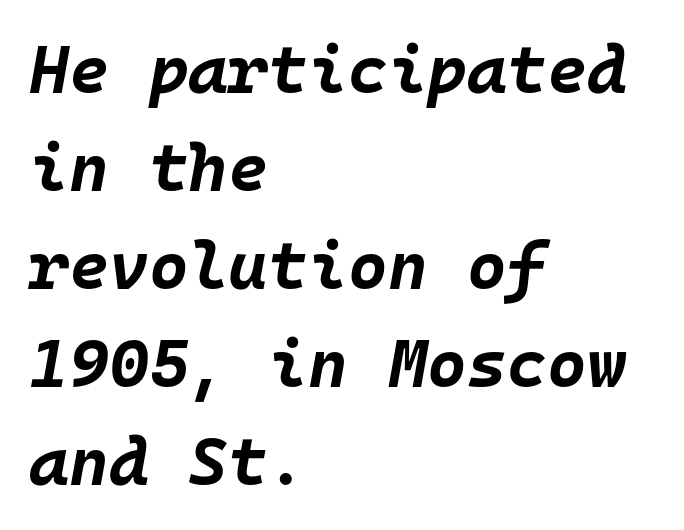
The image shows 68 px bold type, italic (leaning right), monospaced; set left-aligned, normal line spacing (1.44x), normal letter spacing, not underlined; low stroke contrast and a large x-height.
